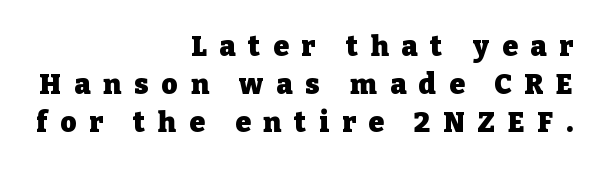
{"serif": "yes", "italic": "no", "bold": "yes", "weight": "heavy", "width": "normal", "stroke_contrast": "low", "x_height": "medium", "monospaced": "no", "underline": "no", "align": "right", "line_spacing": "normal", "line_spacing_ratio": 1.36, "letter_spacing": "wide", "letter_spacing_em": 0.46, "glyph_px": 28}
